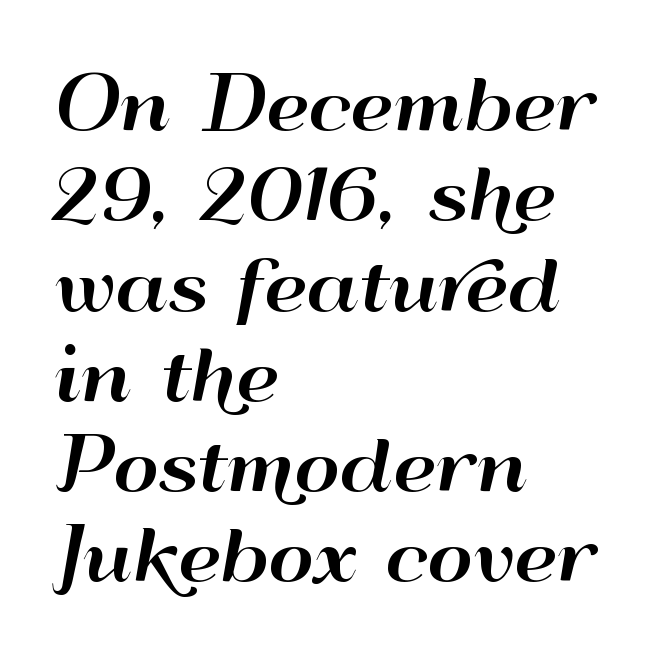
The image shows 70 px wide sans-serif type; set left-aligned, normal line spacing (1.29x), normal letter spacing, not underlined; high stroke contrast and a small x-height.
